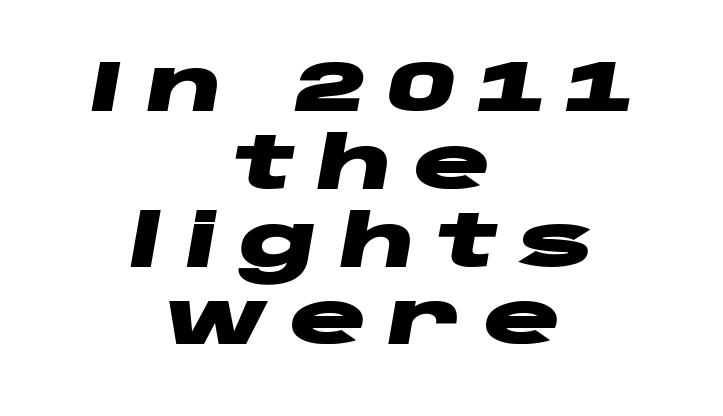
The image shows 72 px heavy, wide type, italic (leaning right); set centered, tight line spacing (1.08x), unusually wide letter spacing (+0.29 em), not underlined; low stroke contrast and a large x-height.
